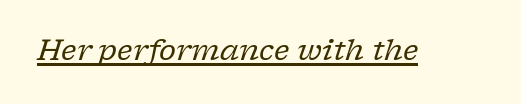
The tracking reads as untouched default to a designer's eye. No heavy texture on the line: the type isn't bold. The specimen reads as italic at a glance. The passage shown is typed in a proportional face where columns would drift. The glyphs are accompanied by a horizontal stroke just below them. The text was rendered using a seriffed face with decorative stroke endings.
